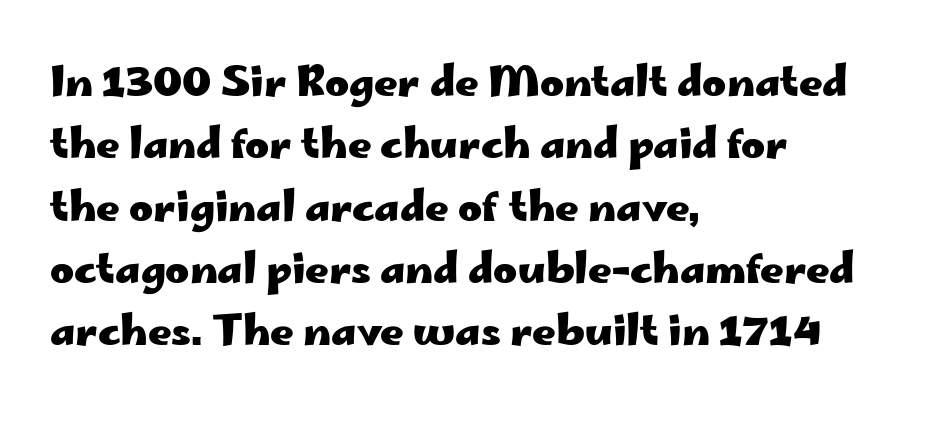
The image shows 41 px heavy, wide sans-serif type, upright; set left-aligned, normal line spacing (1.52x), normal letter spacing, not underlined; low stroke contrast and a small x-height.
